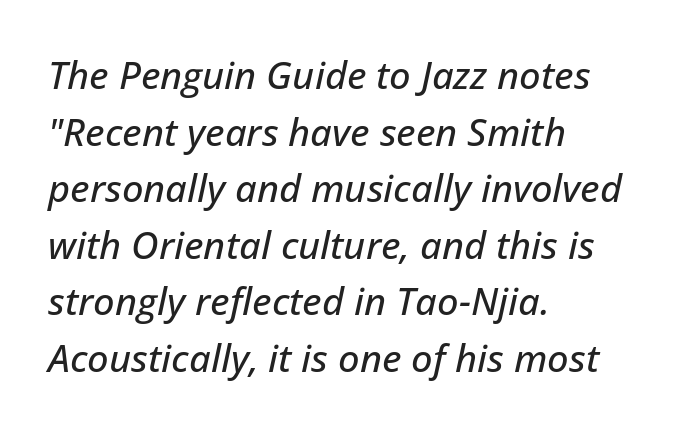
One glance says typical: line gaps are just what's usual. Has an underline been added? It has not. In terms of posture, this sample is oblique. Tracking here is standard; glyphs follow each other at the usual distance.
